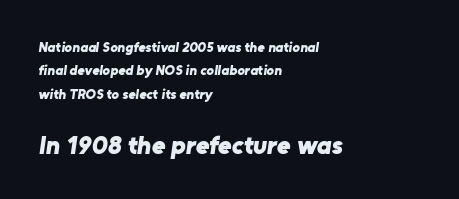
{"bold": "yes", "underline": "no", "align": "left", "line_spacing": "normal", "line_spacing_ratio": 1.67, "letter_spacing": "normal", "letter_spacing_em": 0.0, "larger_block": "second", "size_ratio": 1.86, "glyph_px": 26}
